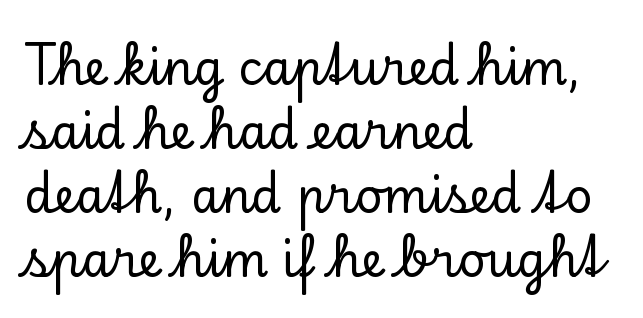
{"italic": "no", "width": "normal", "stroke_contrast": "low", "x_height": "small", "monospaced": "no", "underline": "no", "align": "left", "line_spacing": "normal", "line_spacing_ratio": 1.36, "letter_spacing": "normal", "letter_spacing_em": 0.0, "glyph_px": 47}
